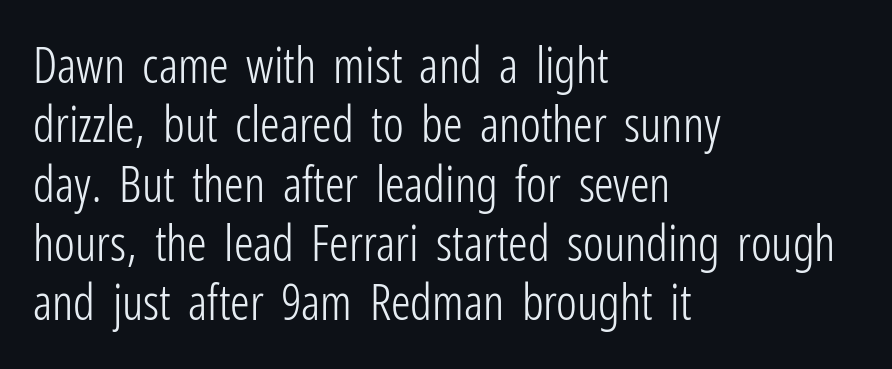
Q: Is the text bold? A: No.
Q: Is the text italic (slanted)? A: No, it is upright.
Q: Is the typeface a serif or a sans-serif typeface? A: Sans-serif.
Q: Is the text underlined? A: No.
Q: How is the paragraph aligned? A: Left-aligned.
Q: Is the spacing between letters normal or unusually wide? A: Normal.
Q: Width (condensed, normal, or wide)? A: Condensed.
Q: Stroke contrast? A: Low.
Q: x-height? A: Medium.
Q: Monospaced? A: No.
